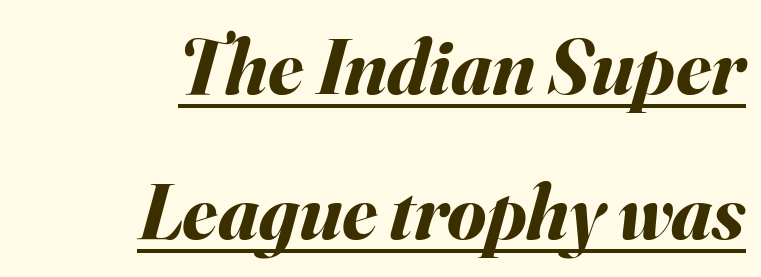
Q: Is the text bold? A: Yes.
Q: Is the text italic (slanted)? A: Yes, it leans right by about 16 degrees.
Q: Is the text underlined? A: Yes.
Q: How is the paragraph aligned? A: Right-aligned.
Q: Is the spacing between letters normal or unusually wide? A: Normal.
Q: Width (condensed, normal, or wide)? A: Normal.
Q: Stroke contrast? A: Medium.
Q: x-height? A: Small.
Q: Monospaced? A: No.
